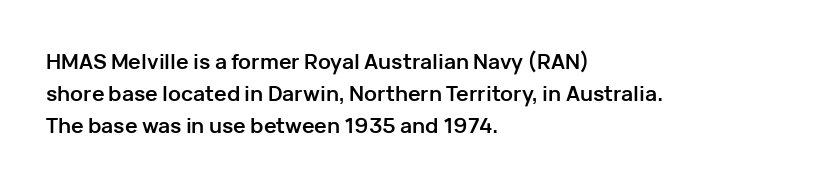
{"italic": "no", "bold": "yes", "underline": "no", "align": "left", "line_spacing": "normal", "line_spacing_ratio": 1.53, "letter_spacing": "normal", "letter_spacing_em": 0.0, "glyph_px": 21}
